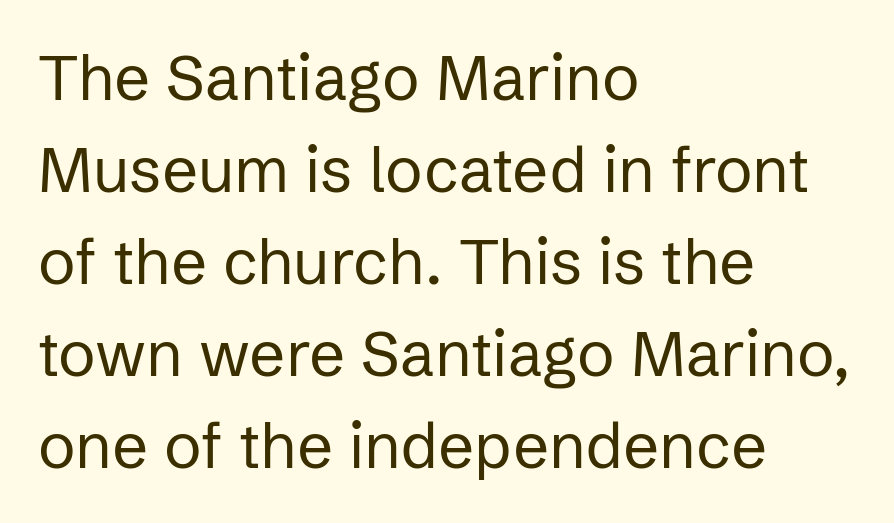
The image shows 63 px regular-weight sans-serif type, upright; set left-aligned, normal line spacing (1.46x), normal letter spacing, not underlined; low stroke contrast and a medium x-height.
